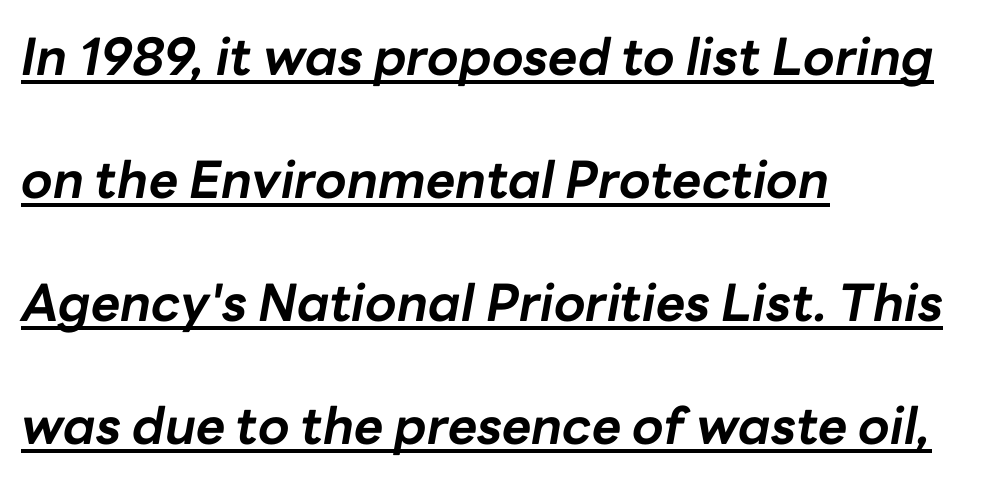
Q: Is the text bold? A: Yes.
Q: Is the text italic (slanted)? A: Yes, it leans right by about 10 degrees.
Q: Is the text underlined? A: Yes.
Q: How is the paragraph aligned? A: Left-aligned.
Q: Is the spacing between letters normal or unusually wide? A: Normal.
Q: Is the spacing between lines tight, normal or loose? A: Loose.
Q: Width (condensed, normal, or wide)? A: Normal.
Q: Stroke contrast? A: Low.
Q: x-height? A: Medium.
Q: Monospaced? A: No.
